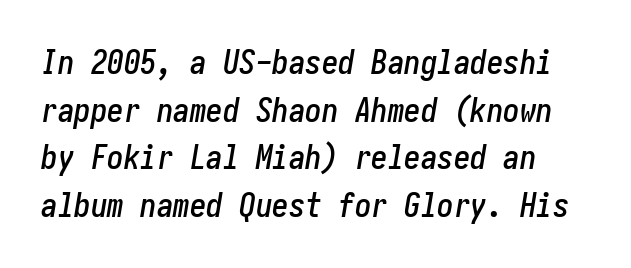
{"italic": "yes", "lean": "right", "slant_degrees": 10, "width": "condensed", "stroke_contrast": "low", "x_height": "medium", "underline": "no", "line_spacing": "normal", "line_spacing_ratio": 1.44, "letter_spacing": "normal", "letter_spacing_em": 0.0, "glyph_px": 33}
